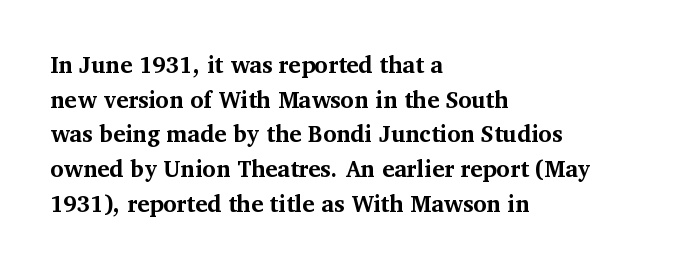
Every stem runs plumb, perpendicular to the baseline. The typesetting leans heavy: a genuine bold. Anything drawn beneath the words? Only blank space. The paragraph shown leans on its left margin. In terms of letterspacing, this is plain default setting. The space between consecutive lines is moderate.
